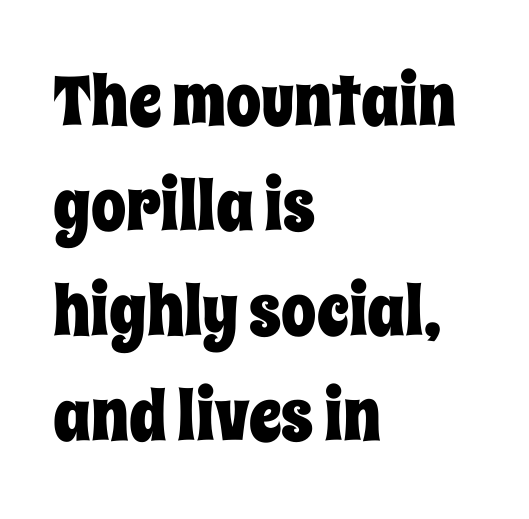
Q: Is the text italic (slanted)? A: No, it is upright.
Q: Is the text underlined? A: No.
Q: How is the paragraph aligned? A: Left-aligned.
Q: Is the spacing between letters normal or unusually wide? A: Normal.
Q: Is the spacing between lines tight, normal or loose? A: Normal.
Q: Width (condensed, normal, or wide)? A: Condensed.
Q: Stroke contrast? A: Low.
Q: x-height? A: Large.
Q: Monospaced? A: No.
